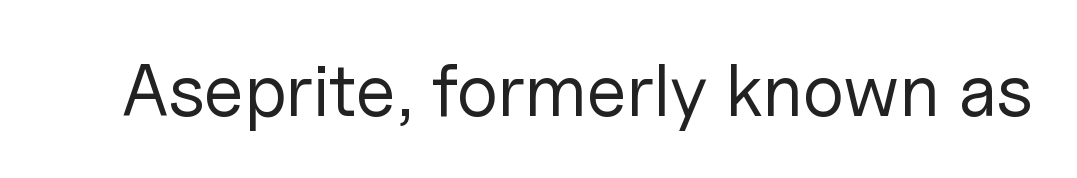
The image shows 73 px regular-weight sans-serif type, upright; set normal letter spacing, not underlined; low stroke contrast and a medium x-height.
